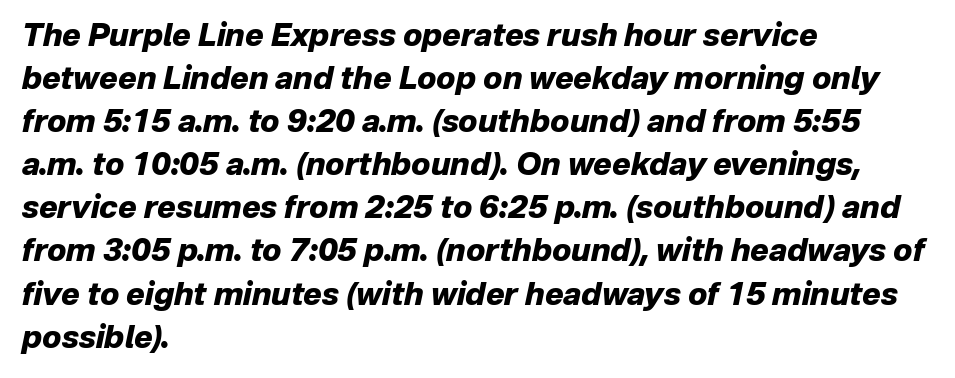
The image shows 31 px heavy type, italic (leaning right); set left-aligned, normal line spacing (1.39x), normal letter spacing, not underlined; low stroke contrast and a medium x-height.
